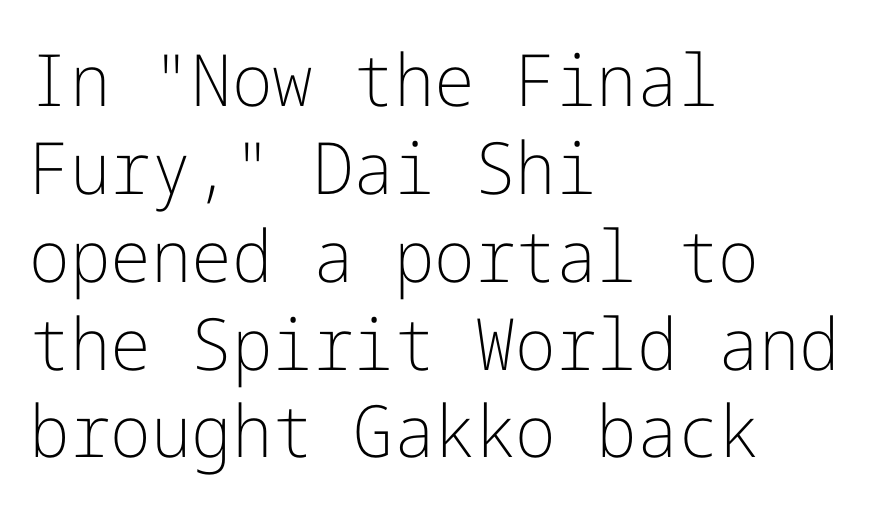
{"serif": "no", "italic": "no", "bold": "no", "weight": "light", "width": "normal", "stroke_contrast": "low", "x_height": "medium", "underline": "no", "align": "left", "line_spacing_ratio": 1.22, "letter_spacing": "normal", "letter_spacing_em": 0.0, "glyph_px": 72}
